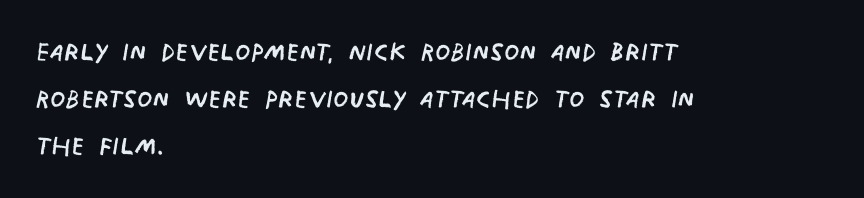
Q: Is the text bold? A: No.
Q: Is the typeface a serif or a sans-serif typeface? A: Sans-serif.
Q: Is the text underlined? A: No.
Q: How is the paragraph aligned? A: Left-aligned.
Q: Is the spacing between letters normal or unusually wide? A: Normal.
Q: Is the spacing between lines tight, normal or loose? A: Normal.
Q: Width (condensed, normal, or wide)? A: Condensed.
Q: Stroke contrast? A: Low.
Q: x-height? A: Large.
Q: Monospaced? A: No.
